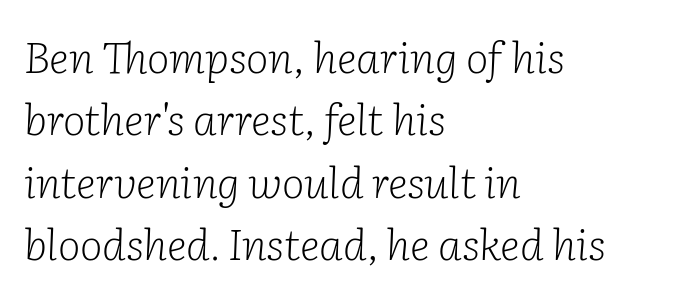
Proportional: the letters do not fall into vertical columns. Tracking here is standard; glyphs follow each other at the usual distance. Posture: slanted. This rendering features lettering with no underline. Horizontal bands of white between lines are of average thickness. These lines stack with their left ends in a neat column.
